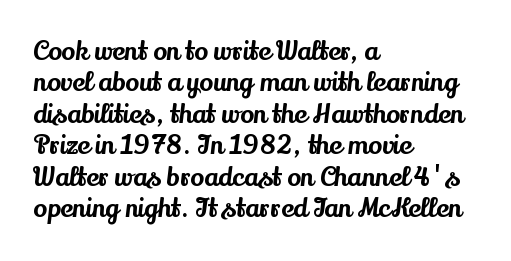
The image shows 26 px text type; set left-aligned, line spacing 1.21x, normal letter spacing, not underlined.
